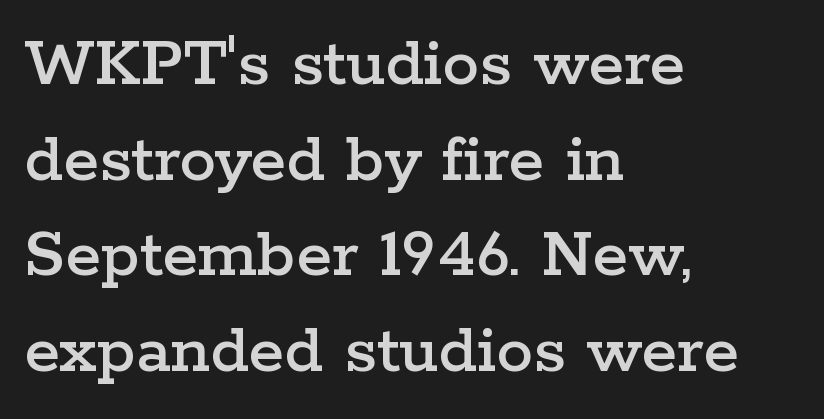
{"serif": "yes", "italic": "no", "width": "wide", "stroke_contrast": "low", "x_height": "medium", "monospaced": "no", "underline": "no", "align": "left", "line_spacing": "normal", "line_spacing_ratio": 1.31, "letter_spacing": "normal", "letter_spacing_em": 0.0, "glyph_px": 73}
